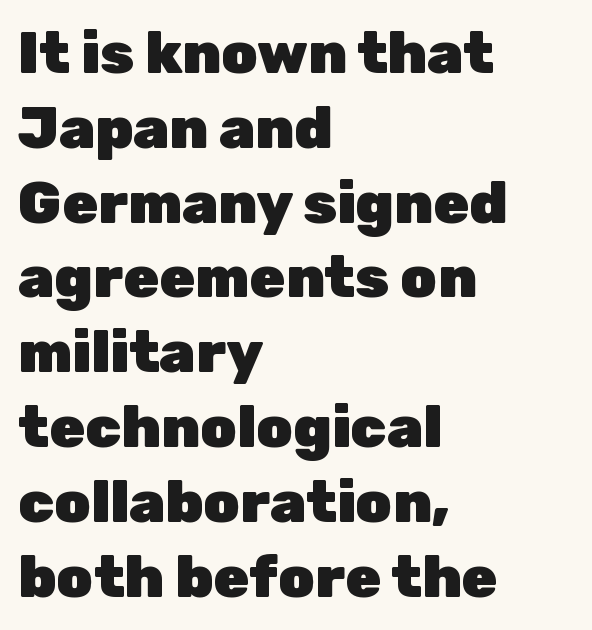
Q: Is the text bold? A: Yes.
Q: Is the text italic (slanted)? A: No, it is upright.
Q: Is the typeface a serif or a sans-serif typeface? A: Sans-serif.
Q: Is the text underlined? A: No.
Q: How is the paragraph aligned? A: Left-aligned.
Q: Is the spacing between letters normal or unusually wide? A: Normal.
Q: Is the spacing between lines tight, normal or loose? A: Normal.
Q: Width (condensed, normal, or wide)? A: Normal.
Q: Stroke contrast? A: Low.
Q: x-height? A: Medium.
Q: Monospaced? A: No.
